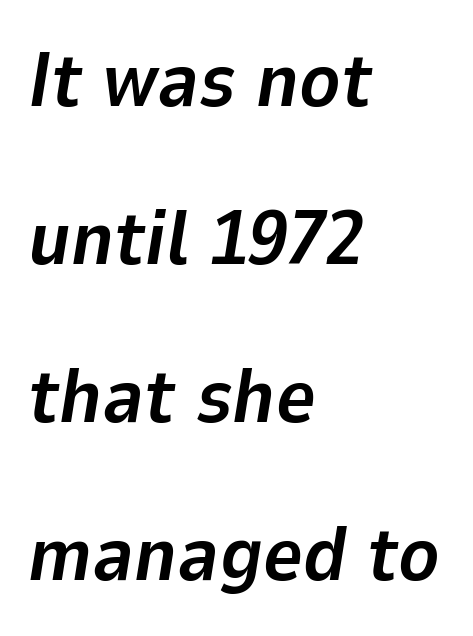
{"italic": "yes", "lean": "right", "slant_degrees": 9, "bold": "yes", "weight": "bold", "width": "normal", "stroke_contrast": "low", "x_height": "medium", "monospaced": "no", "underline": "no", "align": "left", "line_spacing": "loose", "line_spacing_ratio": 2.05, "letter_spacing": "normal", "letter_spacing_em": 0.0, "glyph_px": 77}
